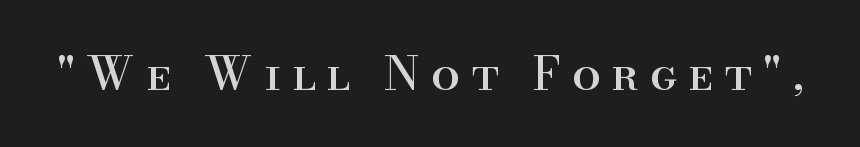
The tracking reads as deliberately expanded to a designer's eye. Spacing verdict: proportional, widths tailored to each character. Rule under the text: the space is simply empty. Check where the strokes stop: tiny serifs finish them off. In terms of posture, this sample is upright.
